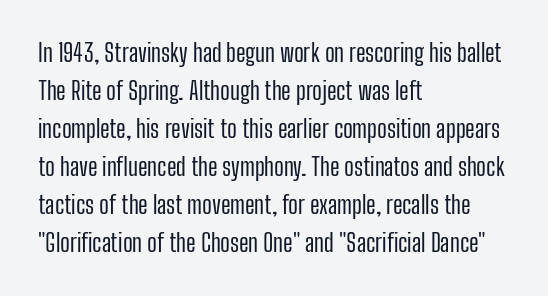
Caption: standard tracking, unaltered. How would I describe the line gaps? Plain and ordinary. Notice how the stems are strictly vertical — no italics here. The typeface has the unassuming heft of standard copy or less. The lines are quadded left.
